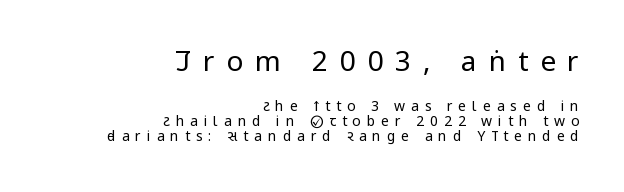
The image shows 28 px regular-weight, condensed sans-serif type, upright; set right-aligned, tight line spacing (1.08x), unusually wide letter spacing (+0.42 em), not underlined; the first (top) block is 2.0x larger; low stroke contrast and a large x-height.
